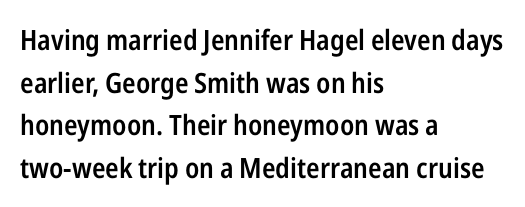
Q: Is the text bold? A: Semi-bold.
Q: Is the text italic (slanted)? A: No, it is upright.
Q: Is the typeface a serif or a sans-serif typeface? A: Sans-serif.
Q: Is the text underlined? A: No.
Q: How is the paragraph aligned? A: Left-aligned.
Q: Is the spacing between letters normal or unusually wide? A: Normal.
Q: Is the spacing between lines tight, normal or loose? A: Normal.
Q: Width (condensed, normal, or wide)? A: Condensed.
Q: Stroke contrast? A: Low.
Q: x-height? A: Medium.
Q: Monospaced? A: No.
